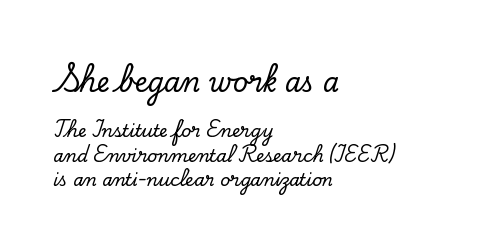
Q: Is the text italic (slanted)? A: Yes.
Q: Is the text underlined? A: No.
Q: How is the paragraph aligned? A: Left-aligned.
Q: Is the spacing between letters normal or unusually wide? A: Normal.
Q: Is the spacing between lines tight, normal or loose? A: Normal.
Q: Which block of text is set in a larger size, the first (top) or the second (bottom)? A: The first (top) one.
